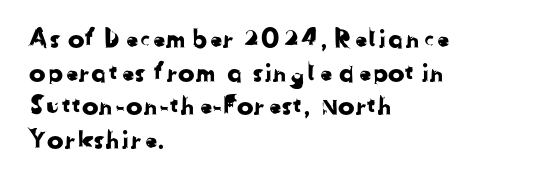
Tracking here is standard; glyphs follow each other at the usual distance. The foot of each line stays bare and open. Leading matches the norm, producing a regular column. The rag falls on the right side of this text block.
